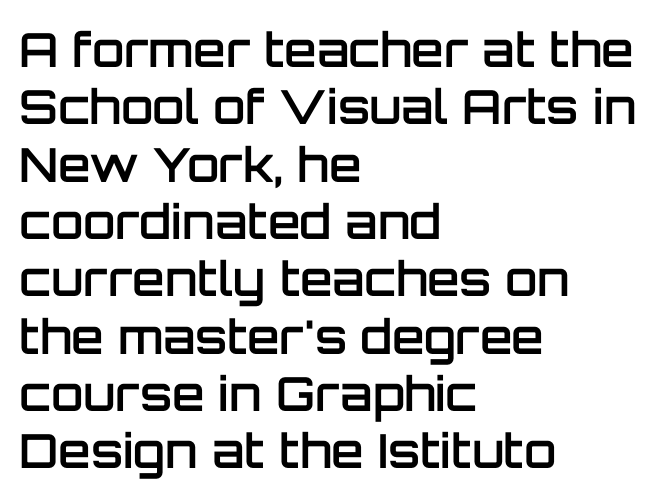
No italicization has been applied; the sample stays upright. Nobody touched the tracking dial on this one. The letters carry no serifs — their stems end cleanly without finishing strokes. The glyphs are unaccompanied by any horizontal stroke below them. As a designer I'd log this as weight 600, semibold.
